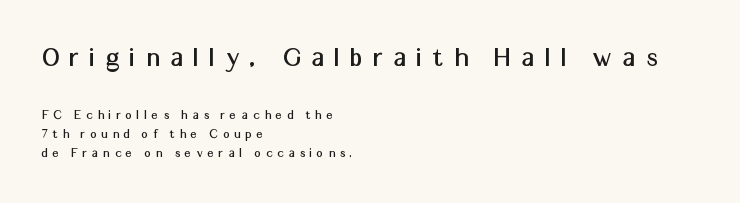
The image shows 30 px sans-serif type, upright; set left-aligned, normal line spacing (1.37x), unusually wide letter spacing (+0.37 em), not underlined; the first (top) block is 2.14x larger; medium stroke contrast and a medium x-height.
